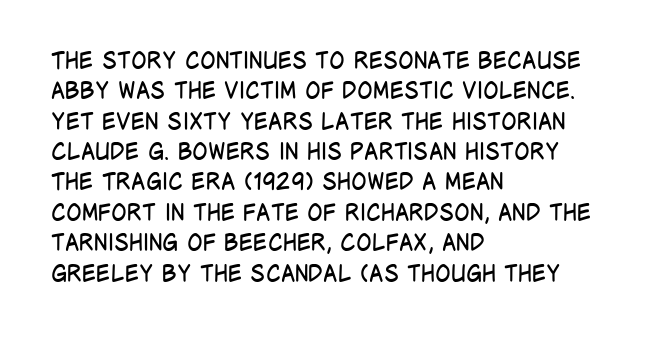
Q: Is the text bold? A: No.
Q: Is the text italic (slanted)? A: No, it is upright.
Q: Is the text underlined? A: No.
Q: How is the paragraph aligned? A: Left-aligned.
Q: Is the spacing between letters normal or unusually wide? A: Normal.
Q: Is the spacing between lines tight, normal or loose? A: Normal.
